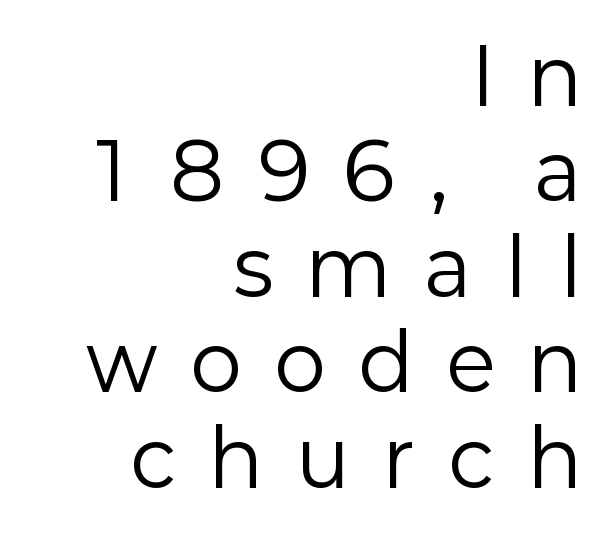
The image shows 77 px regular-weight sans-serif type, upright; set right-aligned, line spacing 1.24x, unusually wide letter spacing (+0.45 em), not underlined; low stroke contrast and a medium x-height.
